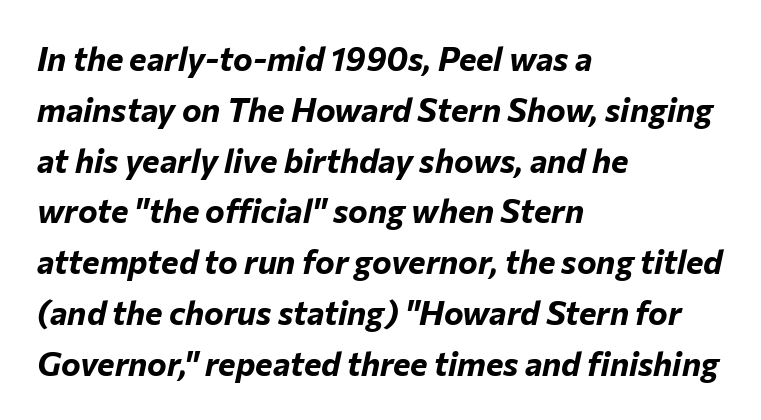
Q: Is the text bold? A: Yes.
Q: Is the text italic (slanted)? A: Yes, it leans right by about 12 degrees.
Q: Is the text underlined? A: No.
Q: How is the paragraph aligned? A: Left-aligned.
Q: Is the spacing between letters normal or unusually wide? A: Normal.
Q: Is the spacing between lines tight, normal or loose? A: Normal.
Q: Width (condensed, normal, or wide)? A: Normal.
Q: Stroke contrast? A: Low.
Q: x-height? A: Medium.
Q: Monospaced? A: No.
